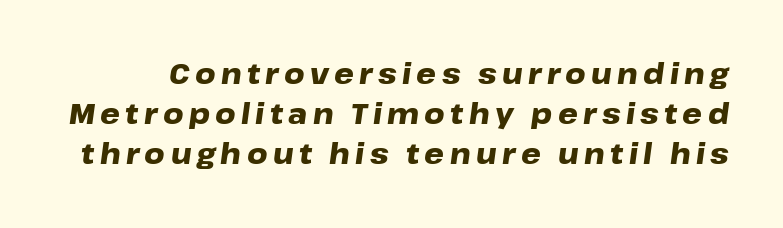
{"italic": "yes", "lean": "right", "slant_degrees": 8, "bold": "yes", "weight": "heavy", "width": "wide", "stroke_contrast": "low", "x_height": "medium", "monospaced": "no", "underline": "no", "line_spacing": "normal", "line_spacing_ratio": 1.43, "glyph_px": 28}
